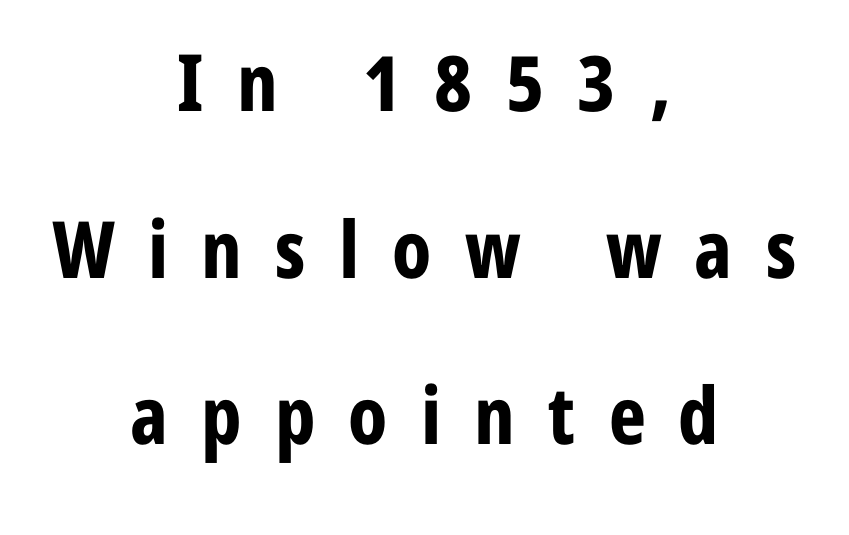
The image shows 79 px bold, condensed sans-serif type, upright; set centered, loose line spacing (2.11x), unusually wide letter spacing (+0.42 em), not underlined; low stroke contrast and a medium x-height.
